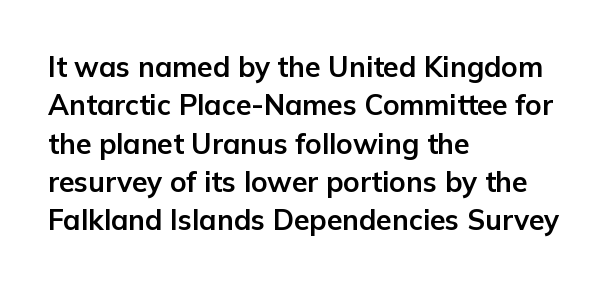
The sample has been set heavy, in full bold. Regarding leading, the lines here are spaced in the standard way. Posture: straight, roman, zero tilt. Line beginnings align vertically; line endings do not. Characters follow at the spacing the type designer built in. Underlining? Definitely not there.
